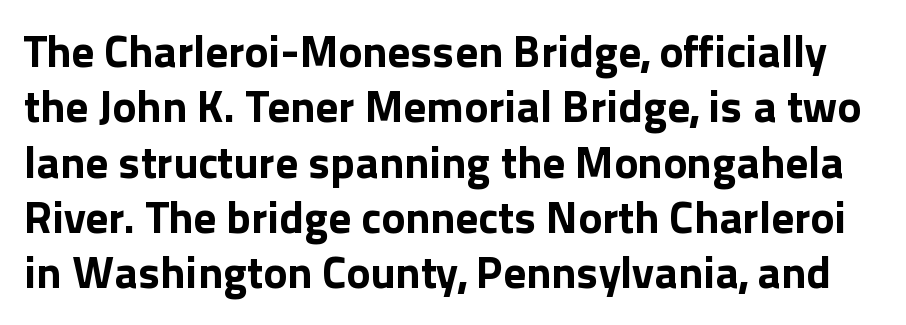
{"serif": "no", "italic": "no", "bold": "yes", "weight": "bold", "width": "normal", "x_height": "medium", "monospaced": "no", "underline": "no", "line_spacing_ratio": 1.23, "letter_spacing": "normal", "letter_spacing_em": 0.0, "glyph_px": 45}
